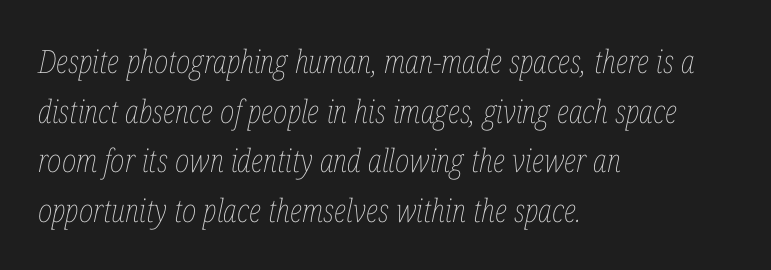
Q: Is the text bold? A: No.
Q: Is the text italic (slanted)? A: Yes, it leans right by about 12 degrees.
Q: Is the text underlined? A: No.
Q: How is the paragraph aligned? A: Left-aligned.
Q: Is the spacing between letters normal or unusually wide? A: Normal.
Q: Is the spacing between lines tight, normal or loose? A: Normal.
Q: Width (condensed, normal, or wide)? A: Condensed.
Q: Stroke contrast? A: Low.
Q: x-height? A: Medium.
Q: Monospaced? A: No.
